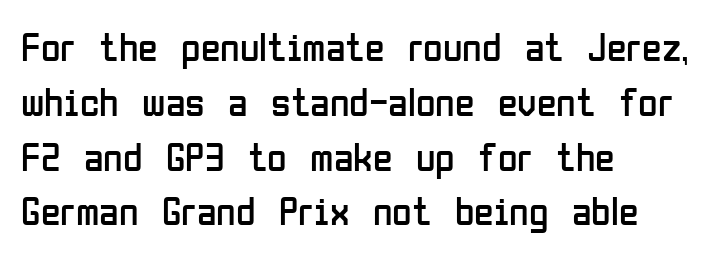
The image shows 40 px regular-weight, condensed sans-serif type, upright; set left-aligned, normal line spacing (1.37x), normal letter spacing, not underlined; low stroke contrast and a medium x-height.
